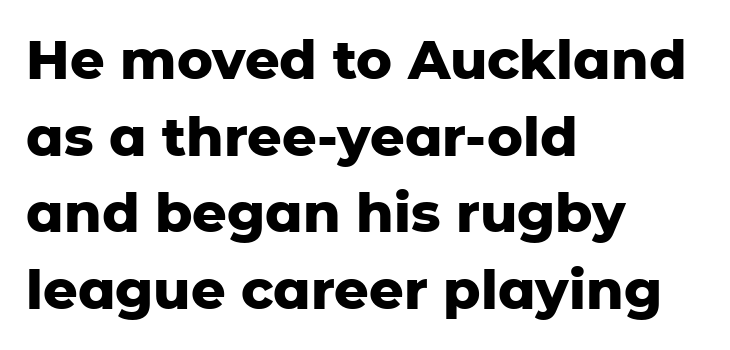
The passage shown is not underscored anywhere. Notice how thick the strokes are: this is what a full bold looks like. If you measured baseline to baseline, you'd find a middling distance. The rendering keeps characters at their native spacing.
